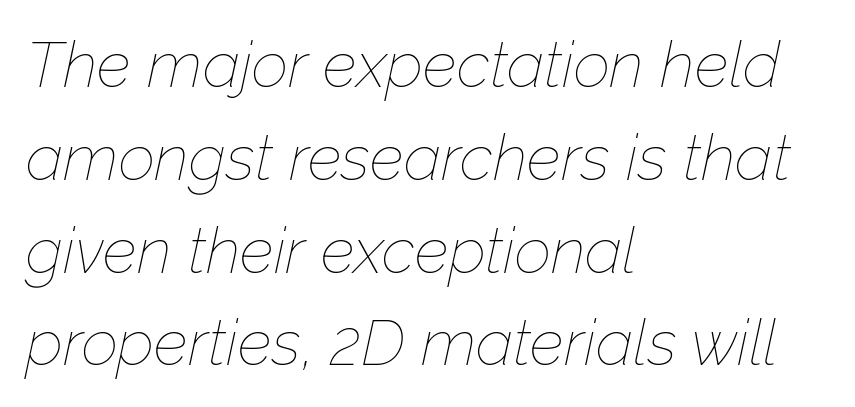
{"italic": "yes", "lean": "right", "slant_degrees": 12, "bold": "no", "weight": "thin", "width": "normal", "stroke_contrast": "low", "x_height": "medium", "monospaced": "no", "underline": "no", "align": "left", "line_spacing": "normal", "line_spacing_ratio": 1.45, "letter_spacing": "normal", "letter_spacing_em": 0.0, "glyph_px": 64}
